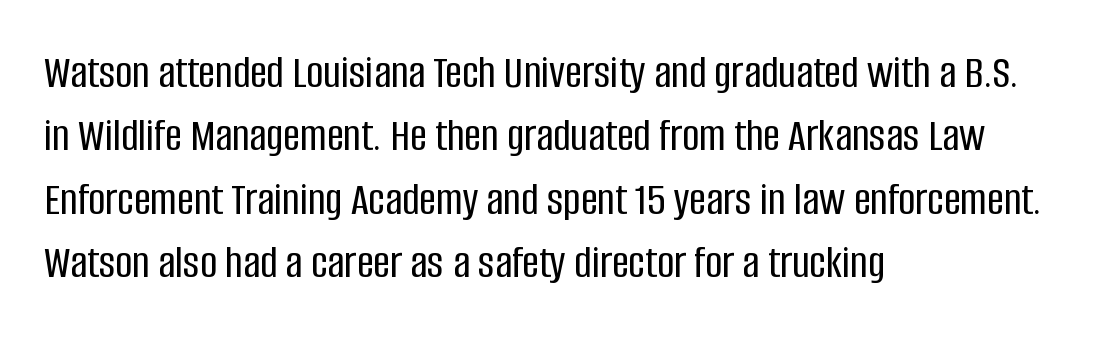
The image shows 47 px condensed sans-serif type, upright; set left-aligned, normal line spacing (1.35x), normal letter spacing, not underlined; low stroke contrast and a large x-height.
